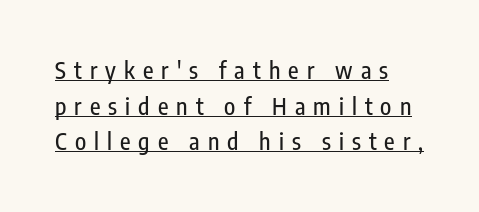
{"italic": "no", "underline": "yes", "line_spacing": "normal", "line_spacing_ratio": 1.55, "letter_spacing": "wide", "letter_spacing_em": 0.35, "glyph_px": 23}
